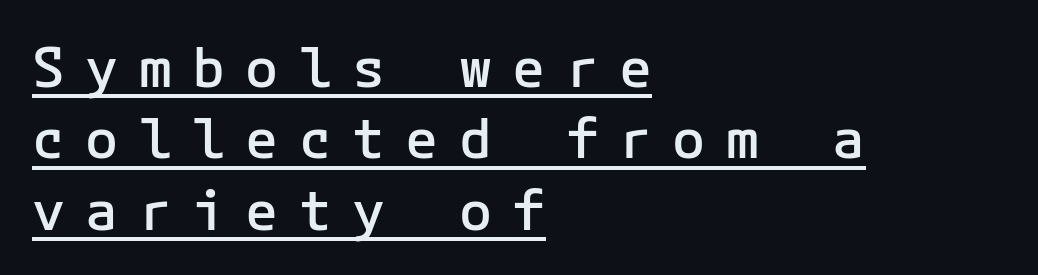
The image shows 55 px semibold sans-serif type, upright; set left-aligned, normal line spacing (1.3x), unusually wide letter spacing (+0.37 em), underlined; low stroke contrast and a medium x-height.
